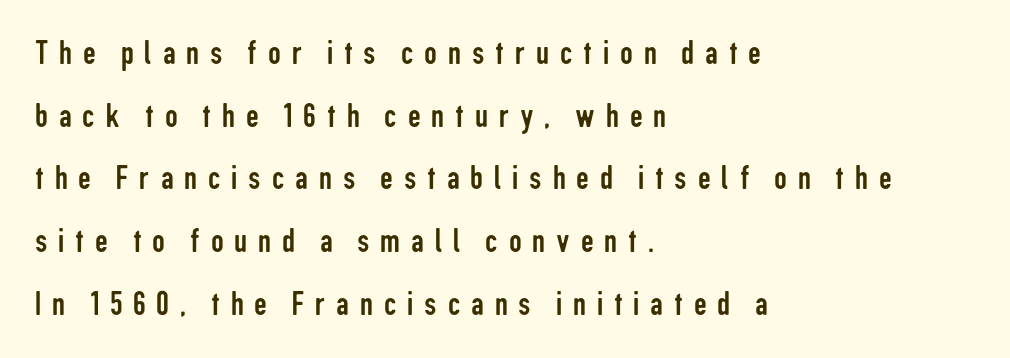
Q: Is the text bold? A: No.
Q: Is the text italic (slanted)? A: No, it is upright.
Q: Is the typeface a serif or a sans-serif typeface? A: Sans-serif.
Q: Is the text underlined? A: No.
Q: How is the paragraph aligned? A: Left-aligned.
Q: Is the spacing between letters normal or unusually wide? A: Unusually wide.
Q: Width (condensed, normal, or wide)? A: Condensed.
Q: Stroke contrast? A: Low.
Q: x-height? A: Medium.
Q: Monospaced? A: No.
